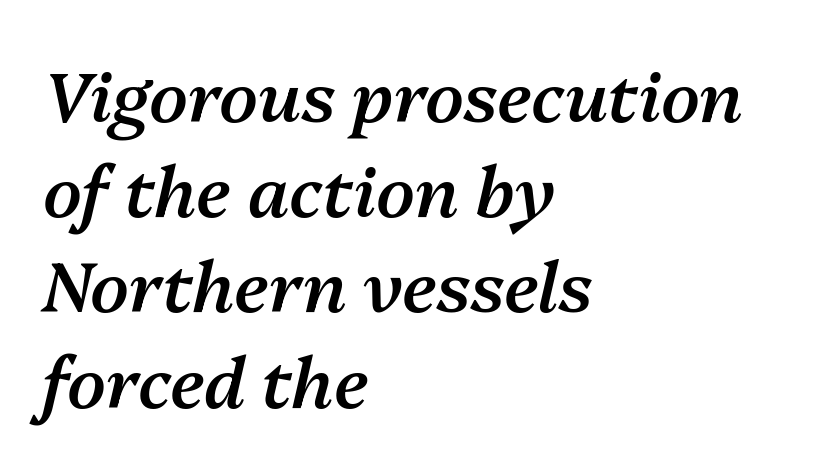
The image shows 70 px semibold type, italic (leaning right); set left-aligned, normal line spacing (1.36x), normal letter spacing, not underlined; medium stroke contrast and a medium x-height.
